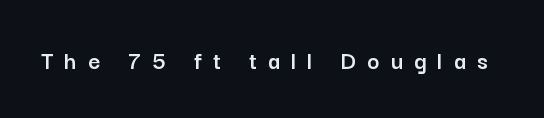
{"italic": "no", "underline": "no", "letter_spacing": "wide", "letter_spacing_em": 0.43, "glyph_px": 26}
